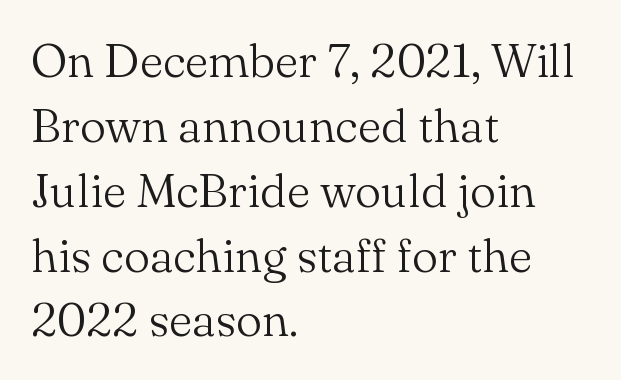
Is this a fixed-width face? No — the glyphs have proportional, varying widths. Descenders are the only things crossing below the line. The line texture is even and compact thanks to regular tracking. Does the lettering tilt? It doesn't — this is upright. One-word summary of the alignment: left.
